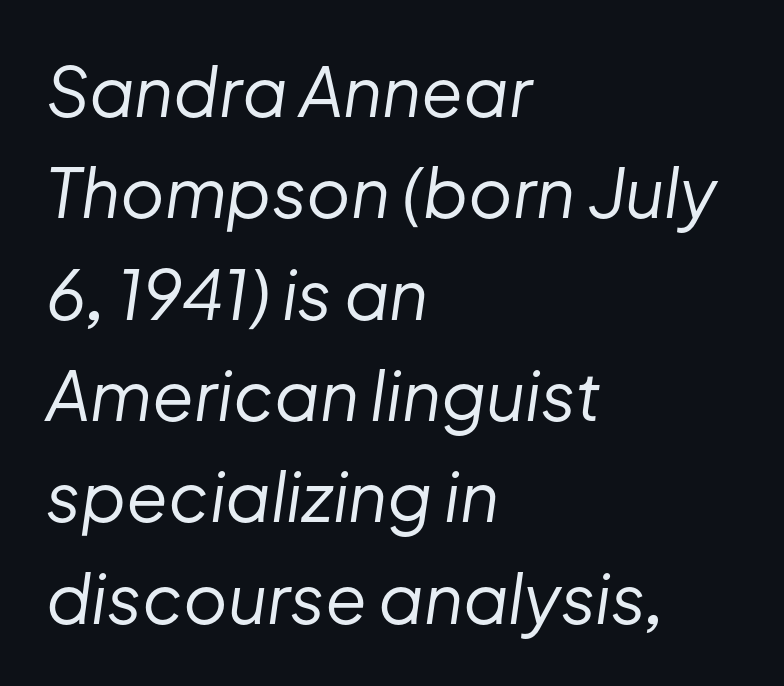
The image shows 68 px regular-weight type, italic (leaning right); set left-aligned, normal line spacing (1.49x), normal letter spacing, not underlined; low stroke contrast and a medium x-height.
